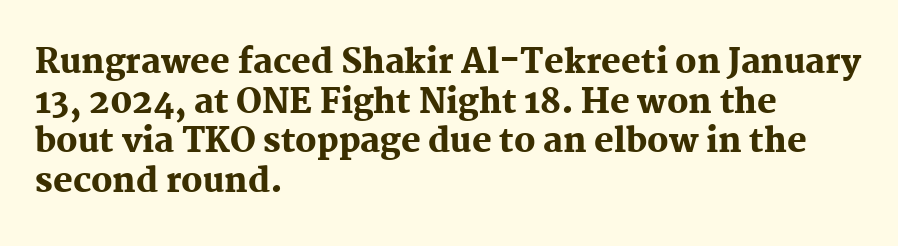
This rendering leaves character spacing at its baseline value. A serif font was chosen for this passage. The typography opts for an upright posture over an oblique one. Nobody drew a line under any word here. Varying glyph widths throughout — classic text-font behaviour. The setting favours the left margin, as ordinary paragraphs usually do.
